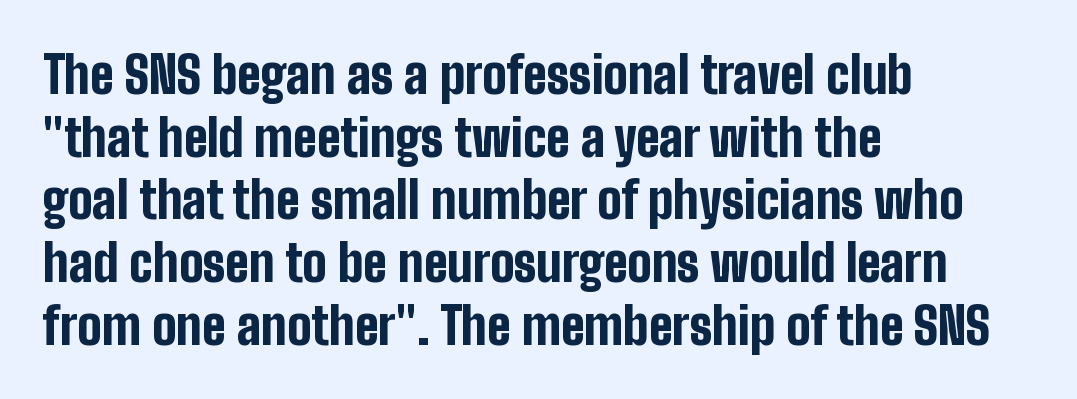
Q: Is the text bold? A: Yes.
Q: Is the text italic (slanted)? A: No, it is upright.
Q: Is the typeface a serif or a sans-serif typeface? A: Sans-serif.
Q: Is the text underlined? A: No.
Q: How is the paragraph aligned? A: Left-aligned.
Q: Is the spacing between letters normal or unusually wide? A: Normal.
Q: Width (condensed, normal, or wide)? A: Condensed.
Q: Stroke contrast? A: Low.
Q: x-height? A: Medium.
Q: Monospaced? A: No.
